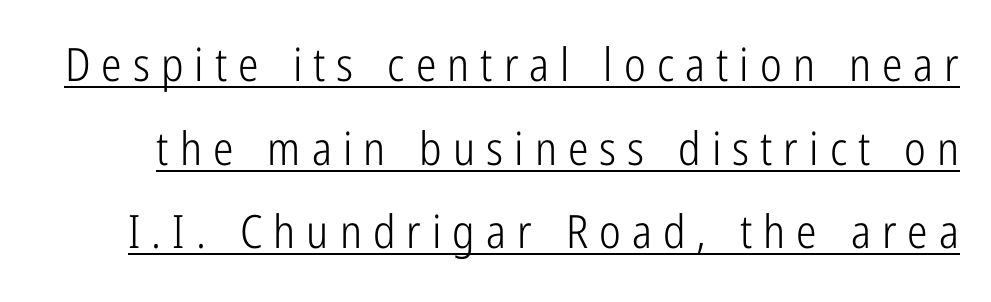
Examine the stroke ends and you'll find no serifs. Spacing verdict: proportional, widths tailored to each character. Letter spacing: wide. The typography opts for an upright posture over an oblique one.
